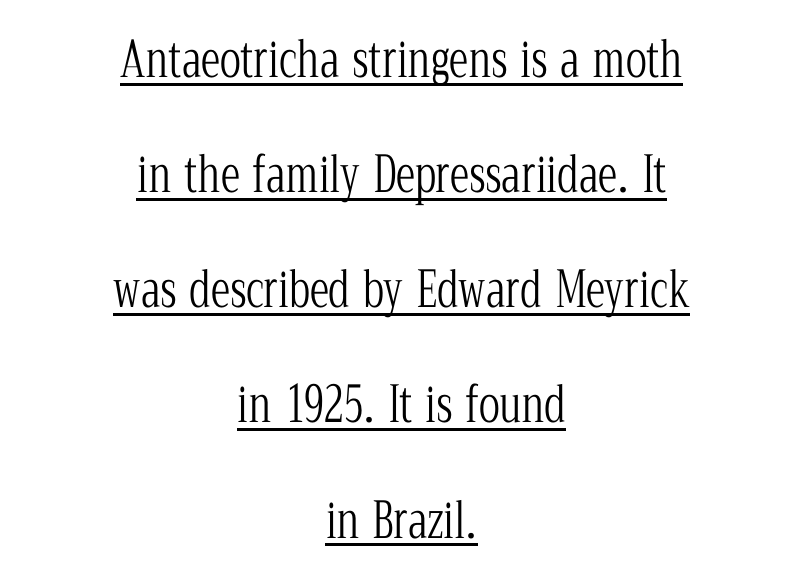
Q: Is the text bold? A: No.
Q: Is the text italic (slanted)? A: No, it is upright.
Q: Is the typeface a serif or a sans-serif typeface? A: Serif.
Q: Is the text underlined? A: Yes.
Q: How is the paragraph aligned? A: Centered.
Q: Is the spacing between letters normal or unusually wide? A: Normal.
Q: Is the spacing between lines tight, normal or loose? A: Loose.
Q: Width (condensed, normal, or wide)? A: Condensed.
Q: Stroke contrast? A: Low.
Q: x-height? A: Medium.
Q: Monospaced? A: No.
